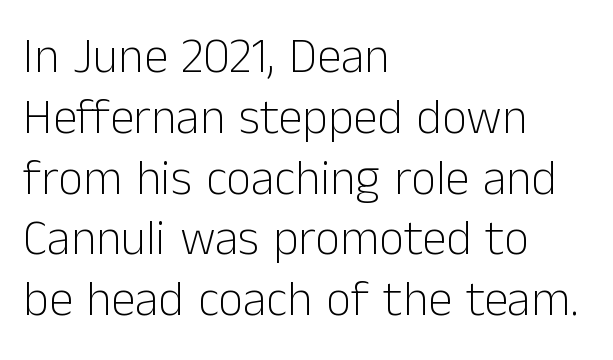
Compared with a typical body face, this is equally light or lighter still. Spacing verdict: proportional, widths tailored to each character. Classification — sans serif. The foot of each line stays bare and open. If you drew a ruler down the left edge, every line would touch it.
